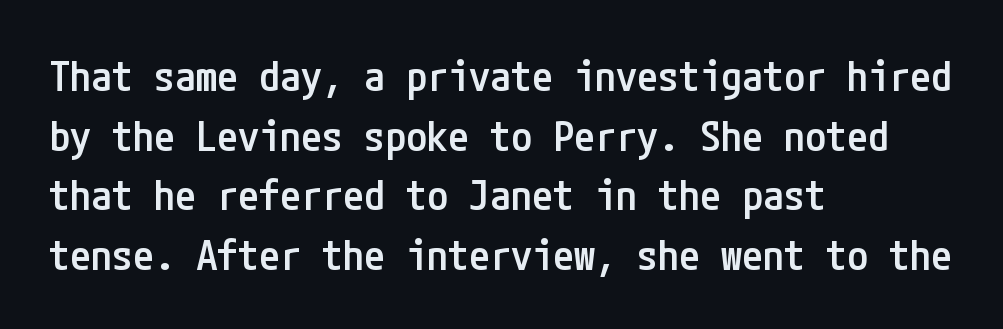
The image shows 42 px semibold, condensed sans-serif type, upright; set left-aligned, normal line spacing (1.42x), normal letter spacing, not underlined; low stroke contrast and a medium x-height.
